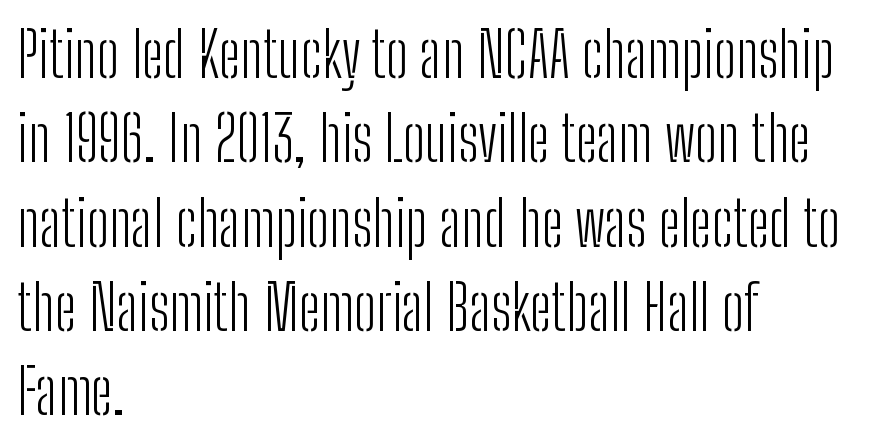
The image shows 62 px light, condensed sans-serif type, upright; set left-aligned, normal line spacing (1.36x), normal letter spacing, not underlined; low stroke contrast and a medium x-height.
